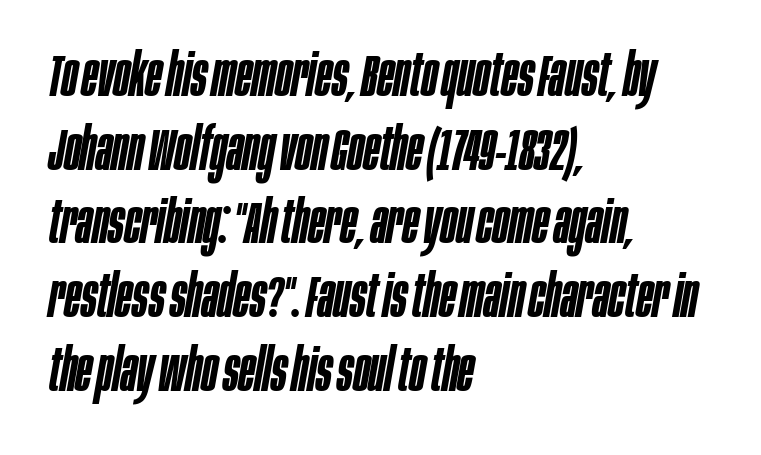
The gap between lines stays unmarked. Leading matches the norm, producing a regular column. Students, note that the glyphs here touch the page at normal intervals. Line starts are locked; line ends wander.
